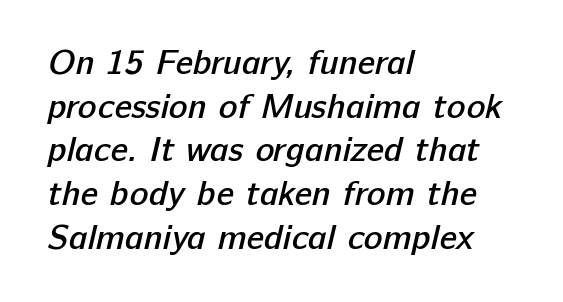
{"serif": "no", "bold": "semi", "weight": "semibold", "width": "normal", "stroke_contrast": "low", "x_height": "medium", "monospaced": "no", "underline": "no", "align": "left", "line_spacing": "normal", "line_spacing_ratio": 1.25, "letter_spacing": "normal", "letter_spacing_em": 0.0, "glyph_px": 35}
